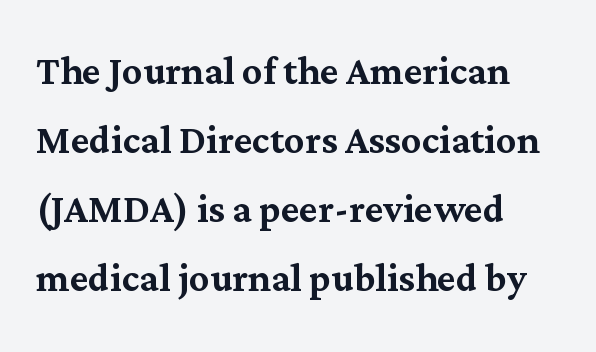
The image shows 50 px serif type, upright; set left-aligned, normal line spacing (1.38x), normal letter spacing, not underlined; medium stroke contrast and a medium x-height.
